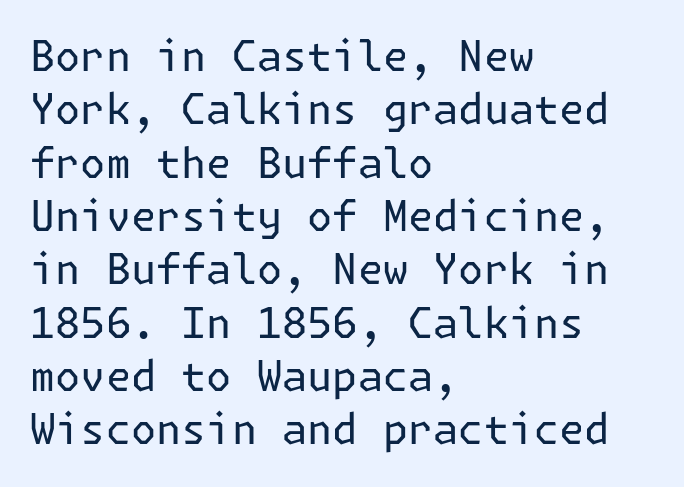
Q: Is the text bold? A: No.
Q: Is the text italic (slanted)? A: No, it is upright.
Q: Is the typeface a serif or a sans-serif typeface? A: Sans-serif.
Q: Is the text underlined? A: No.
Q: How is the paragraph aligned? A: Left-aligned.
Q: Is the spacing between letters normal or unusually wide? A: Normal.
Q: Is the spacing between lines tight, normal or loose? A: Normal.
Q: Width (condensed, normal, or wide)? A: Normal.
Q: Stroke contrast? A: Low.
Q: x-height? A: Medium.
